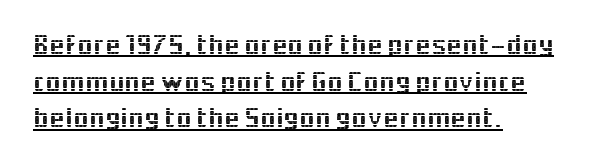
The image shows 28 px sans-serif type, upright; set left-aligned, normal line spacing (1.31x), normal letter spacing, underlined; a medium x-height.
